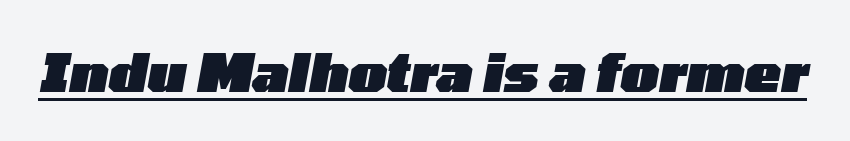
The image shows 54 px heavy, wide type, italic (leaning right); set normal letter spacing, underlined; low stroke contrast and a medium x-height.
